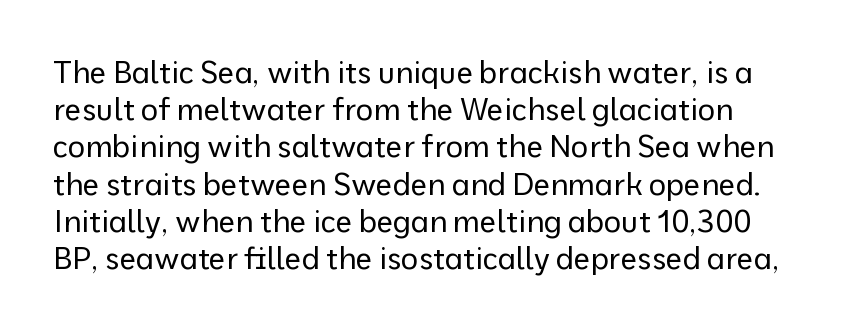
The image shows 30 px regular-weight sans-serif type, upright; set line spacing 1.24x, normal letter spacing, not underlined; low stroke contrast and a medium x-height.
